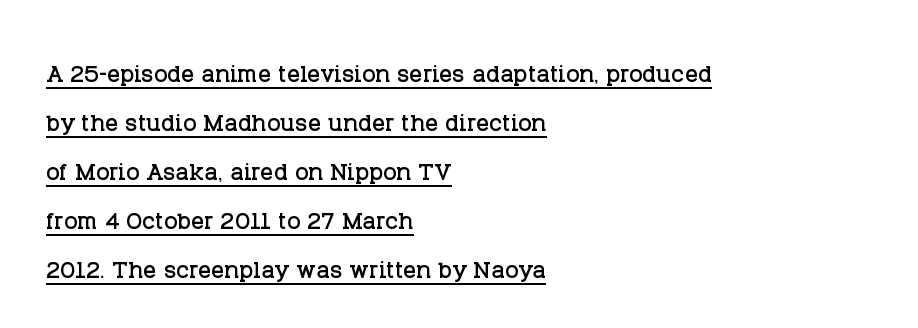
{"serif": "yes", "italic": "no", "width": "normal", "stroke_contrast": "low", "x_height": "large", "monospaced": "no", "underline": "yes", "align": "left", "line_spacing": "normal", "line_spacing_ratio": 1.53, "letter_spacing": "normal", "letter_spacing_em": 0.0, "glyph_px": 32}
